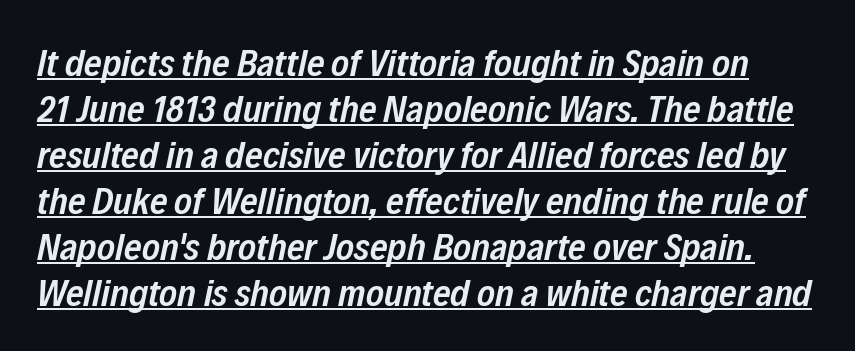
{"italic": "yes", "lean": "right", "slant_degrees": 12, "bold": "semi", "weight": "semibold", "width": "condensed", "stroke_contrast": "low", "x_height": "medium", "monospaced": "no", "underline": "yes", "line_spacing_ratio": 1.21, "letter_spacing": "normal", "letter_spacing_em": 0.0, "glyph_px": 38}
